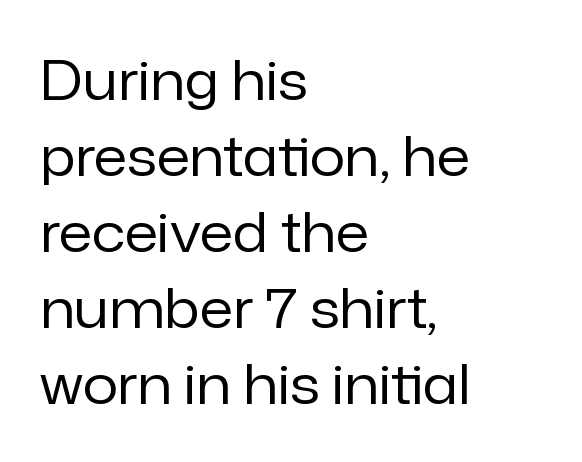
{"serif": "no", "italic": "no", "bold": "no", "weight": "regular", "width": "normal", "stroke_contrast": "low", "x_height": "medium", "monospaced": "no", "underline": "no", "align": "left", "line_spacing": "normal", "line_spacing_ratio": 1.38, "letter_spacing": "normal", "letter_spacing_em": 0.0, "glyph_px": 55}
